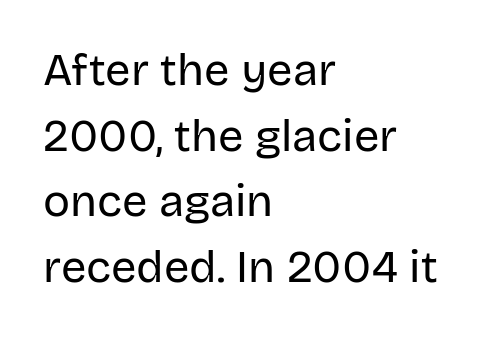
{"serif": "no", "italic": "no", "bold": "no", "weight": "regular", "width": "normal", "stroke_contrast": "low", "x_height": "large", "monospaced": "no", "underline": "no", "align": "left", "line_spacing": "normal", "line_spacing_ratio": 1.46, "letter_spacing": "normal", "letter_spacing_em": 0.0, "glyph_px": 45}
